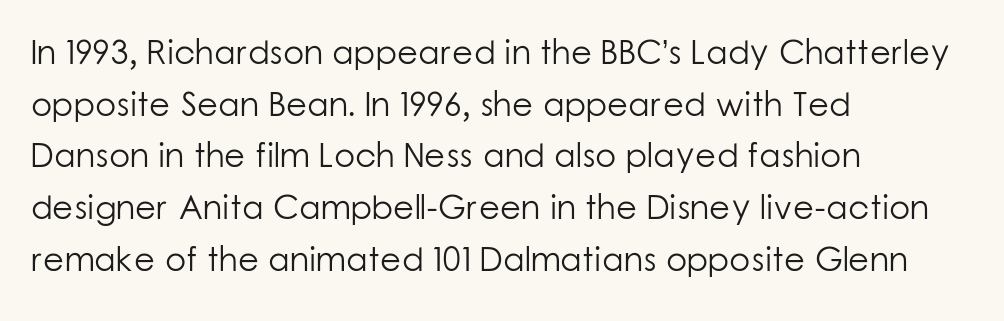
{"serif": "no", "italic": "no", "bold": "no", "weight": "light", "width": "normal", "stroke_contrast": "low", "x_height": "medium", "monospaced": "no", "underline": "no", "align": "left", "line_spacing": "normal", "line_spacing_ratio": 1.52, "letter_spacing": "normal", "letter_spacing_em": 0.0, "glyph_px": 34}
